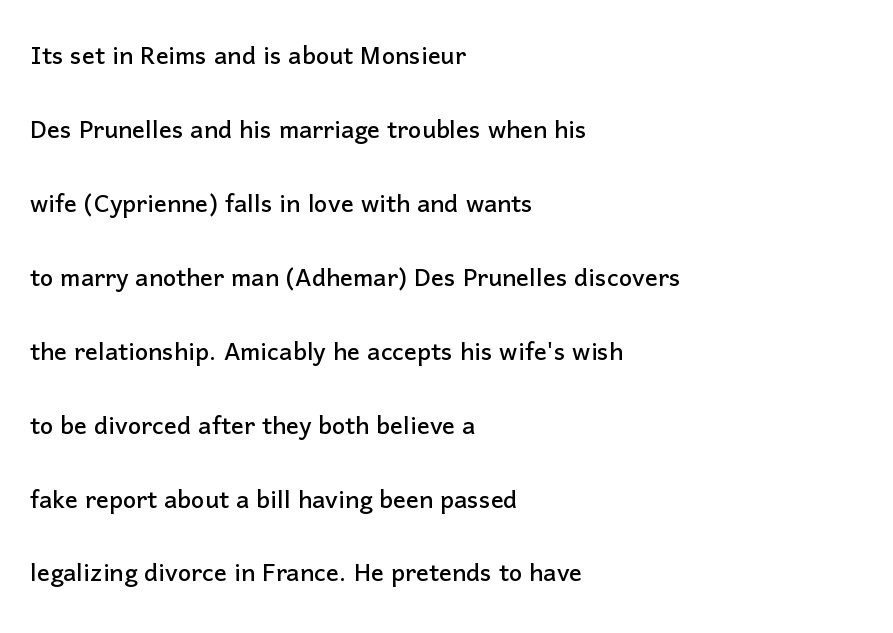
The image shows 32 px sans-serif type, upright; set left-aligned, loose line spacing (2.31x), normal letter spacing, not underlined; low stroke contrast and a medium x-height.
